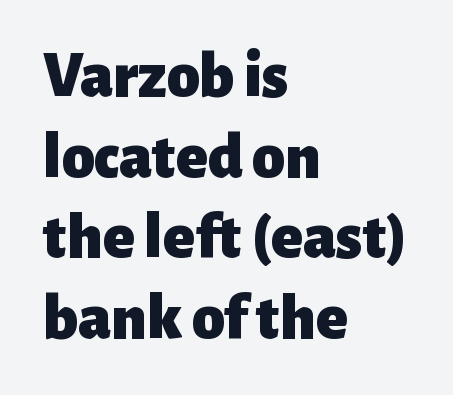
The image shows 66 px heavy sans-serif type, upright; set left-aligned, line spacing 1.22x, normal letter spacing, not underlined; low stroke contrast and a medium x-height.
